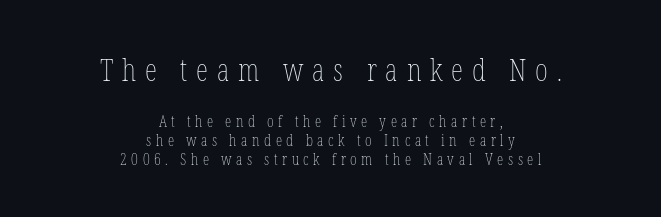
{"italic": "no", "bold": "no", "weight": "thin", "width": "condensed", "stroke_contrast": "low", "x_height": "medium", "monospaced": "no", "underline": "no", "align": "center", "line_spacing_ratio": 1.19, "letter_spacing": "wide", "letter_spacing_em": 0.28, "larger_block": "first", "size_ratio": 1.94, "glyph_px": 31}
